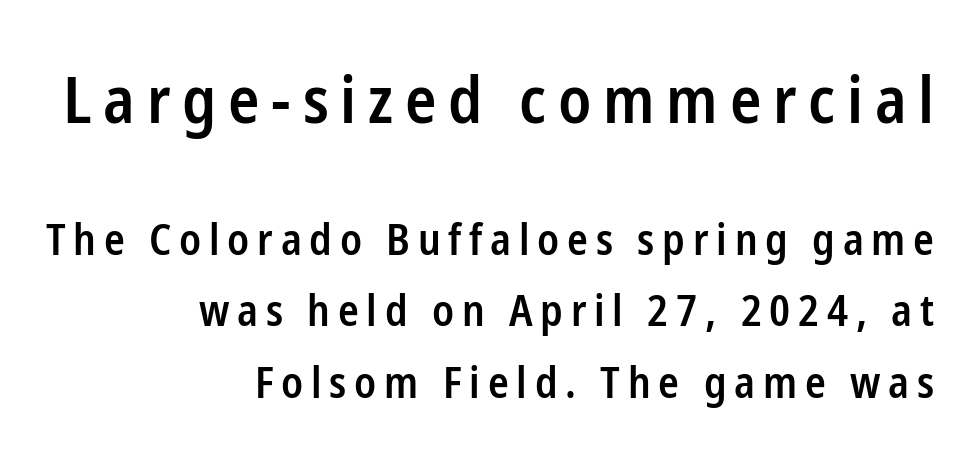
{"serif": "no", "italic": "no", "bold": "semi", "weight": "semibold", "width": "condensed", "stroke_contrast": "low", "x_height": "medium", "monospaced": "no", "underline": "no", "align": "right", "line_spacing": "normal", "line_spacing_ratio": 1.66, "larger_block": "first", "size_ratio": 1.51, "glyph_px": 65}
